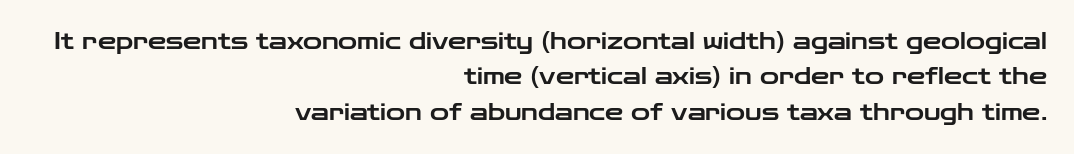
Q: Is the text italic (slanted)? A: No, it is upright.
Q: Is the text underlined? A: No.
Q: How is the paragraph aligned? A: Right-aligned.
Q: Is the spacing between letters normal or unusually wide? A: Normal.
Q: Is the spacing between lines tight, normal or loose? A: Normal.
